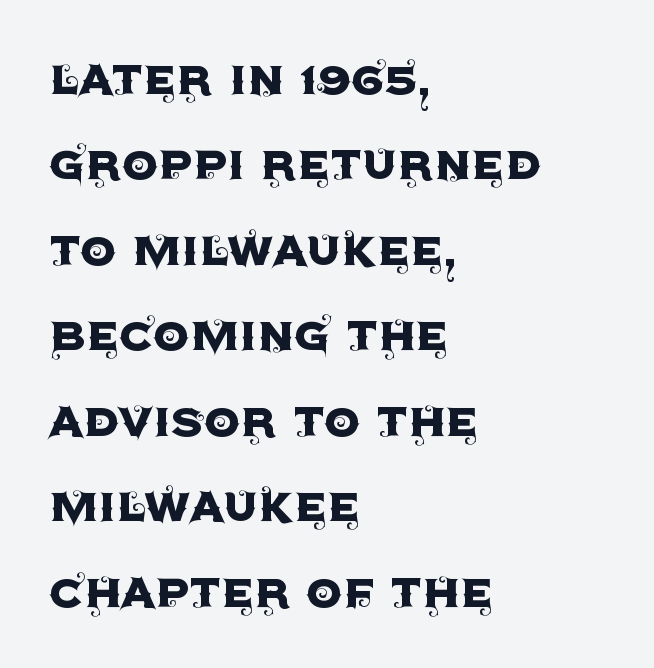
Left-aligned paragraph, ragged on the right. The string is rendered with underlining switched off. The letters carry no serifs — their stems end cleanly without finishing strokes. You could not count columns in this text — the font is proportionally spaced.
